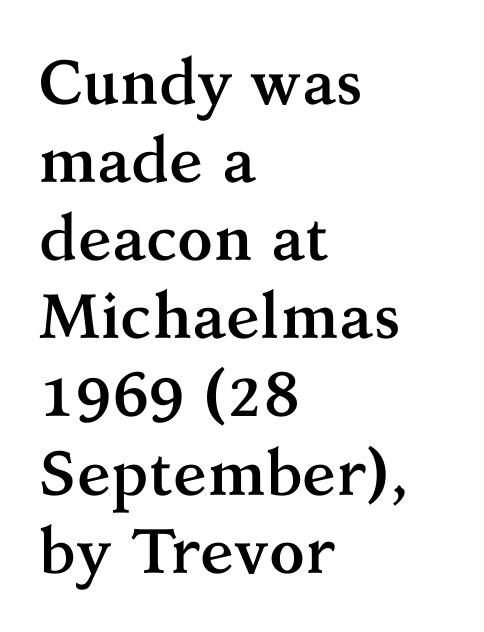
The image shows 63 px semibold serif type, upright; set left-aligned, line spacing 1.24x, normal letter spacing, not underlined; medium stroke contrast and a medium x-height.
